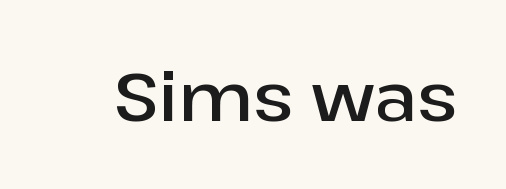
In terms of letterform style, serifs are entirely absent. Decoration check: the copy has no underline. There is no visible air inserted between adjacent glyphs. Spacing verdict: proportional, widths tailored to each character. Notice how the stems are strictly vertical — no italics here.
